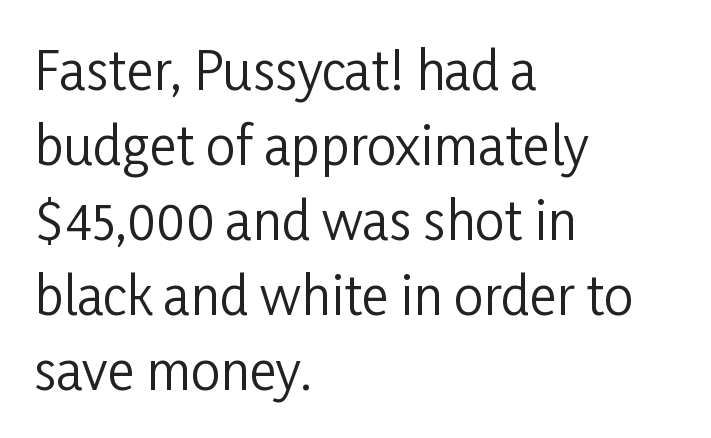
Q: Is the text bold? A: No.
Q: Is the text italic (slanted)? A: No, it is upright.
Q: Is the typeface a serif or a sans-serif typeface? A: Sans-serif.
Q: Is the text underlined? A: No.
Q: How is the paragraph aligned? A: Left-aligned.
Q: Is the spacing between letters normal or unusually wide? A: Normal.
Q: Is the spacing between lines tight, normal or loose? A: Normal.
Q: Width (condensed, normal, or wide)? A: Condensed.
Q: Stroke contrast? A: Low.
Q: x-height? A: Medium.
Q: Monospaced? A: No.
